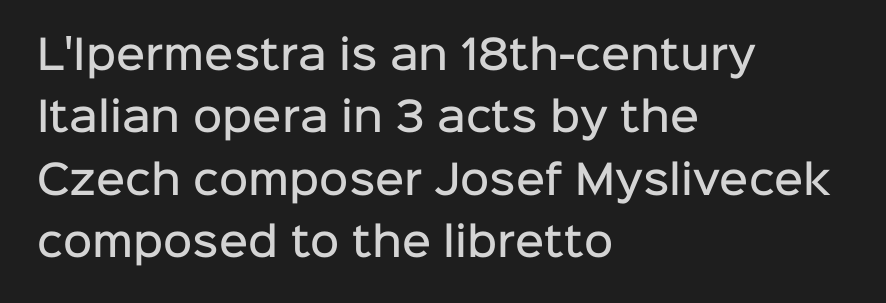
{"serif": "no", "italic": "no", "bold": "semi", "weight": "semibold", "width": "normal", "stroke_contrast": "low", "x_height": "medium", "monospaced": "no", "underline": "no", "align": "left", "line_spacing": "normal", "line_spacing_ratio": 1.56, "letter_spacing": "normal", "letter_spacing_em": 0.0, "glyph_px": 40}
